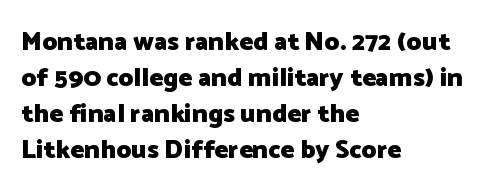
Weight: bold. Inter-character spacing is left at the font's built-in metrics. Check the space under the baseline: it is left empty. These lines sit exactly where default settings would place them. Compared with a centered layout, this one pins lines to the left instead.
